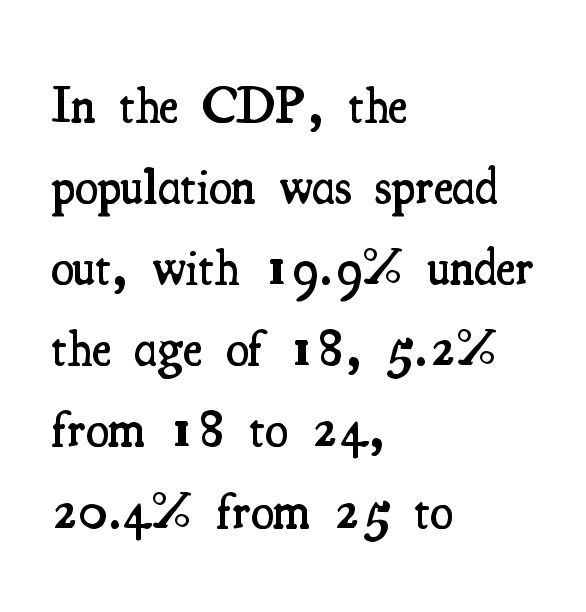
In terms of letterform style, serifs are clearly present. A typesetter would call this proportional, since set widths differ per character. Words float on clear page, feet unadorned. Characters remain perfectly vertical along every line. Heft: intermediate — a semibold. Letter spacing: default.
